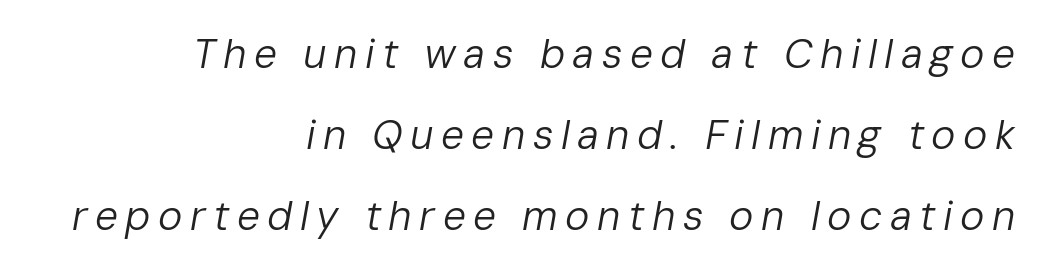
Reading down the column, the eye jumps a long way to each next line. The typography opts for an oblique posture over an upright one. Do the characters align in a grid? No, the font is proportional. The typesetter chose a ragged-left arrangement here. Bare-footed words on every line.
